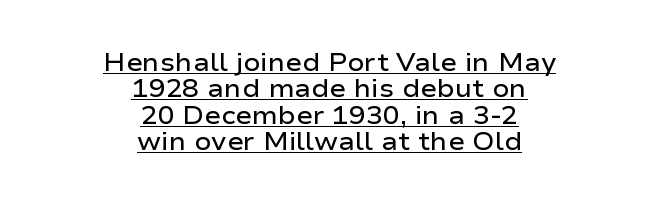
{"italic": "no", "bold": "semi", "underline": "yes", "align": "center", "line_spacing": "tight", "line_spacing_ratio": 1.06, "letter_spacing": "normal", "letter_spacing_em": 0.0, "glyph_px": 25}
